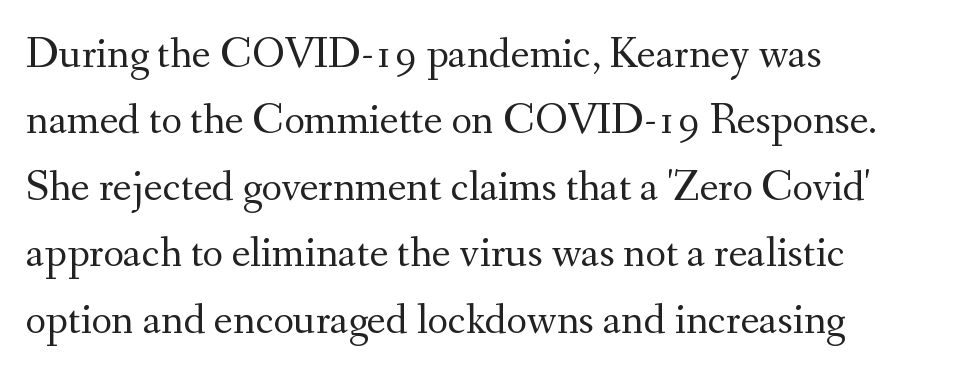
The image shows 44 px regular-weight serif type, upright; set left-aligned, normal line spacing (1.51x), normal letter spacing, not underlined; medium stroke contrast and a small x-height.
